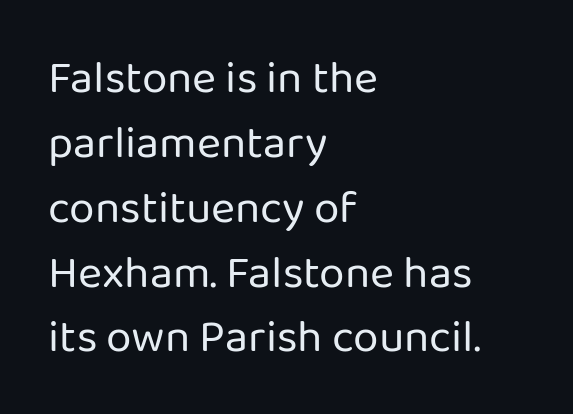
Leading: standard. Nothing sits at the stroke ends, so this counts as sans-serif. Quick note: not italic, upright. A clean baseline with only descenders dipping below it.
